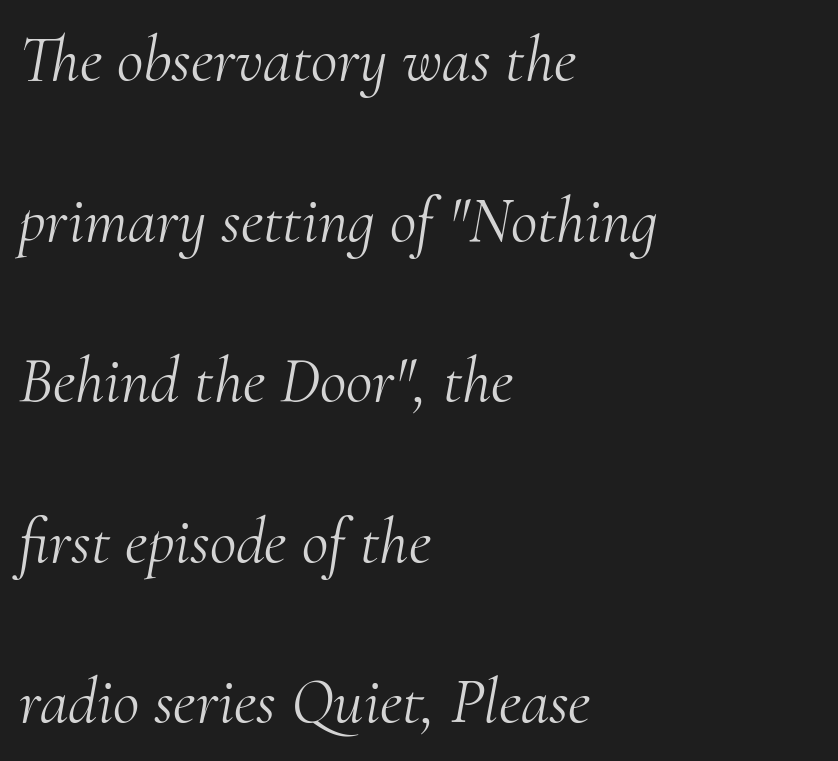
Q: Is the text bold? A: No.
Q: Is the text italic (slanted)? A: Yes, it leans right by about 10 degrees.
Q: Is the typeface a serif or a sans-serif typeface? A: Serif.
Q: Is the text underlined? A: No.
Q: How is the paragraph aligned? A: Left-aligned.
Q: Is the spacing between letters normal or unusually wide? A: Normal.
Q: Is the spacing between lines tight, normal or loose? A: Loose.
Q: Width (condensed, normal, or wide)? A: Normal.
Q: Stroke contrast? A: Medium.
Q: x-height? A: Small.
Q: Monospaced? A: No.
